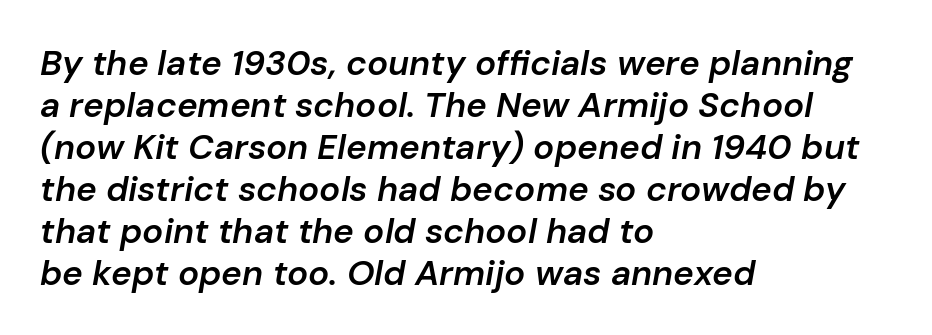
{"italic": "yes", "lean": "right", "slant_degrees": 10, "bold": "semi", "weight": "semibold", "width": "normal", "stroke_contrast": "low", "x_height": "medium", "monospaced": "no", "underline": "no", "align": "left", "line_spacing_ratio": 1.2, "letter_spacing": "normal", "letter_spacing_em": 0.0, "glyph_px": 35}
